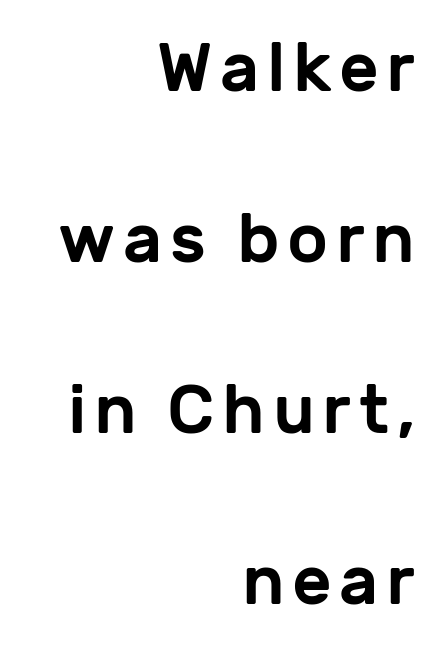
The image shows 69 px sans-serif type, upright; set right-aligned, loose line spacing (2.48x), not underlined; low stroke contrast and a medium x-height.
